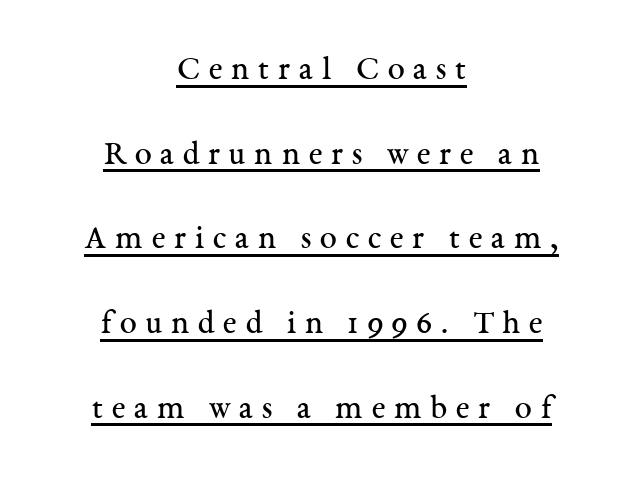
Centered paragraph, ragged on both sides. In terms of letterspacing, this is a distinctly airy, spread setting. Stroke mass is kept to a normal reading level or below. The letters stand upright; this is a roman face. Proportional: the letters do not fall into vertical columns. A baseline rule has been typeset under these characters.
